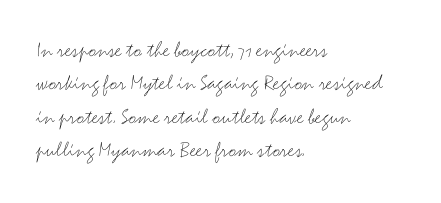
How would I describe the line gaps? Plain and ordinary. Just letters on the line, the space beneath them empty. Alignment: flush left.
